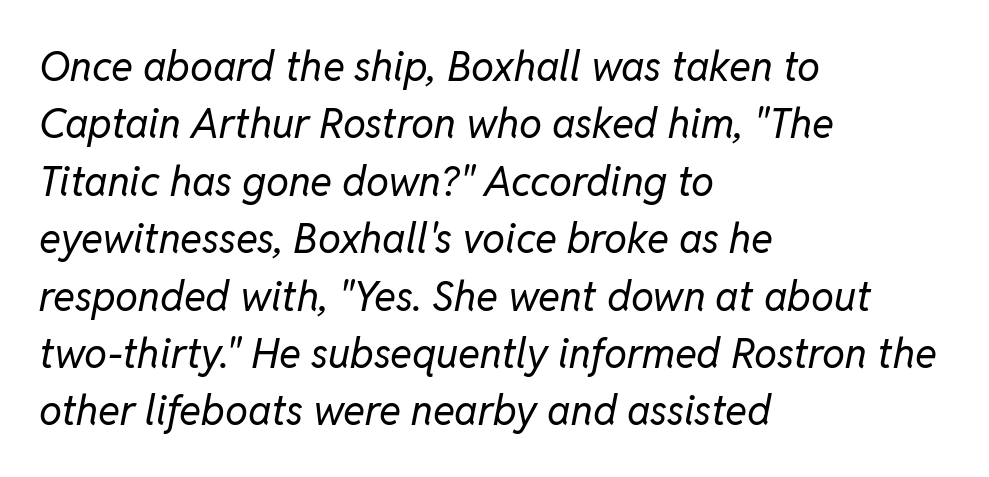
The vertical gap from one line to the next is medium. The horizontal fit of the characters is conventional and even. The specimen omits any rule beneath the text block's lines. The passage shown leans; its letterforms are oblique.
